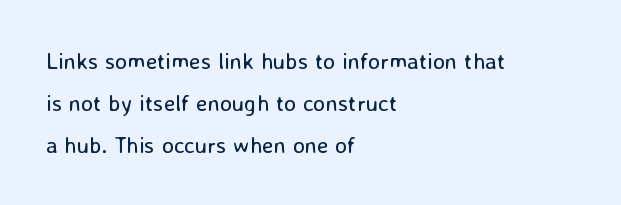
The image shows 23 px text type, upright; set left-aligned, line spacing 1.82x, normal letter spacing, not underlined.
